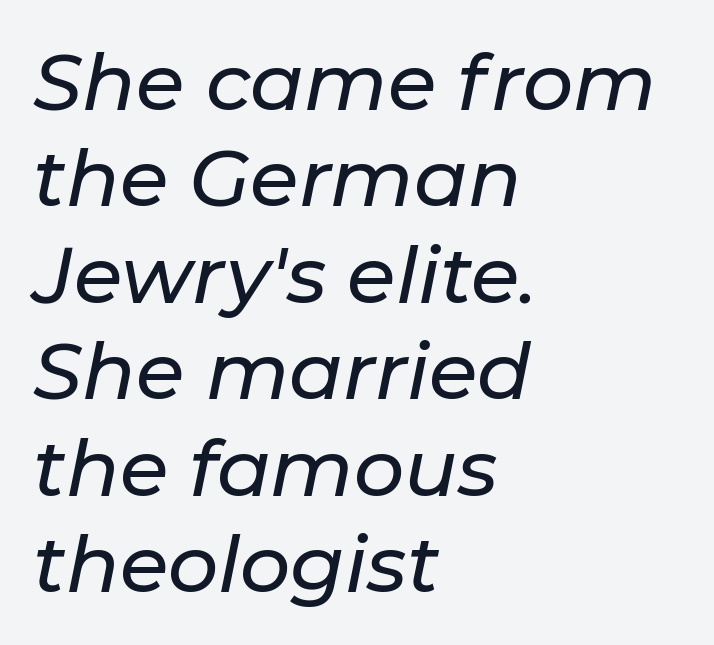
The image shows 79 px text type, italic (leaning right); set left-aligned, line spacing 1.22x, normal letter spacing, not underlined; low stroke contrast and a medium x-height.
